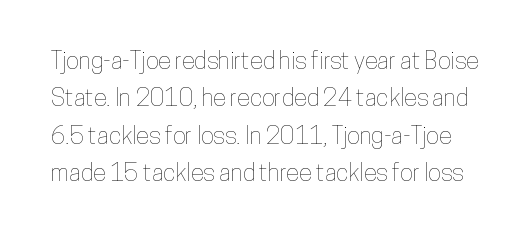
Q: Is the text italic (slanted)? A: No, it is upright.
Q: Is the text underlined? A: No.
Q: Is the spacing between letters normal or unusually wide? A: Normal.
Q: Is the spacing between lines tight, normal or loose? A: Normal.
